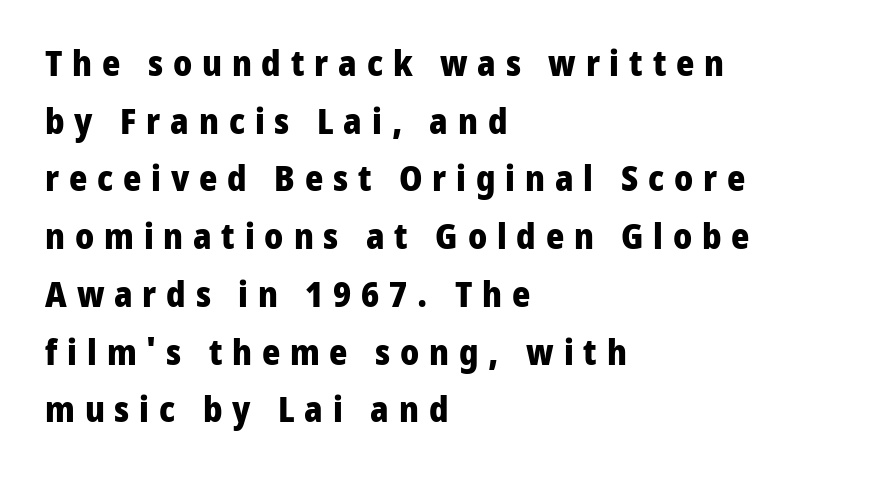
The image shows 35 px heavy sans-serif type, upright; set left-aligned, normal line spacing (1.65x), unusually wide letter spacing (+0.28 em), not underlined; low stroke contrast and a medium x-height.
